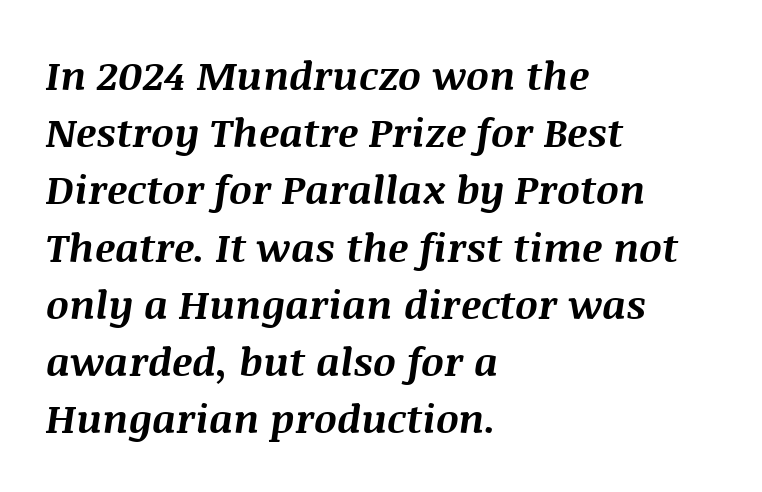
Q: Is the text bold? A: Yes.
Q: Is the text italic (slanted)? A: Yes, it leans right by about 8 degrees.
Q: Is the text underlined? A: No.
Q: How is the paragraph aligned? A: Left-aligned.
Q: Is the spacing between letters normal or unusually wide? A: Normal.
Q: Is the spacing between lines tight, normal or loose? A: Normal.
Q: Width (condensed, normal, or wide)? A: Normal.
Q: Stroke contrast? A: Medium.
Q: x-height? A: Large.
Q: Monospaced? A: No.
